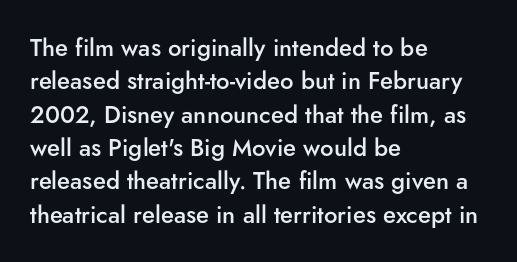
Q: Is the text bold? A: Semi-bold.
Q: Is the text italic (slanted)? A: No, it is upright.
Q: Is the text underlined? A: No.
Q: How is the paragraph aligned? A: Left-aligned.
Q: Is the spacing between letters normal or unusually wide? A: Normal.
Q: Is the spacing between lines tight, normal or loose? A: Normal.
